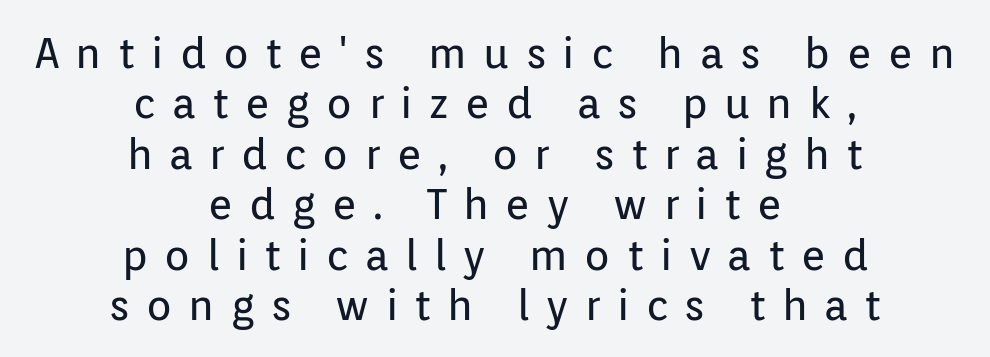
Q: Is the text bold? A: No.
Q: Is the text italic (slanted)? A: No, it is upright.
Q: Is the typeface a serif or a sans-serif typeface? A: Sans-serif.
Q: Is the text underlined? A: No.
Q: How is the paragraph aligned? A: Centered.
Q: Is the spacing between letters normal or unusually wide? A: Unusually wide.
Q: Width (condensed, normal, or wide)? A: Normal.
Q: Stroke contrast? A: Low.
Q: x-height? A: Medium.
Q: Monospaced? A: No.
